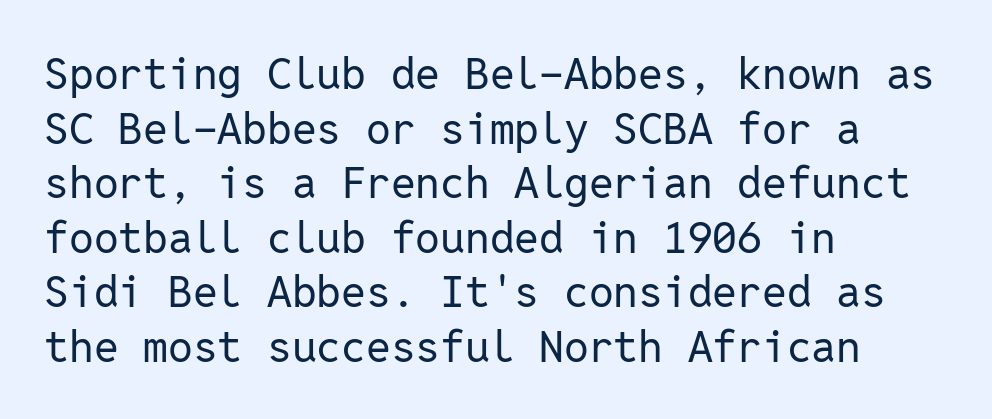
{"serif": "no", "italic": "no", "bold": "no", "weight": "regular", "width": "normal", "stroke_contrast": "low", "x_height": "medium", "monospaced": "yes", "underline": "no", "align": "left", "line_spacing_ratio": 1.24, "letter_spacing": "normal", "letter_spacing_em": 0.0, "glyph_px": 44}
